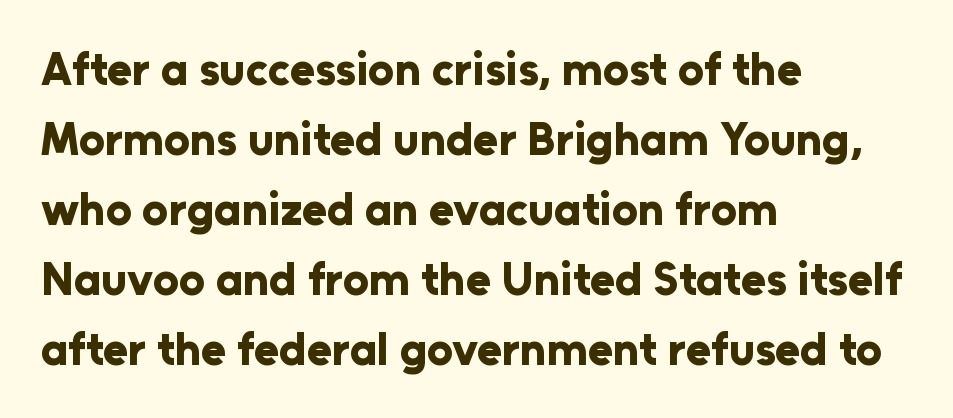
Q: Is the text bold? A: Yes.
Q: Is the text italic (slanted)? A: No, it is upright.
Q: Is the typeface a serif or a sans-serif typeface? A: Sans-serif.
Q: Is the text underlined? A: No.
Q: How is the paragraph aligned? A: Left-aligned.
Q: Is the spacing between letters normal or unusually wide? A: Normal.
Q: Is the spacing between lines tight, normal or loose? A: Normal.
Q: Width (condensed, normal, or wide)? A: Normal.
Q: Stroke contrast? A: Low.
Q: x-height? A: Medium.
Q: Monospaced? A: No.
